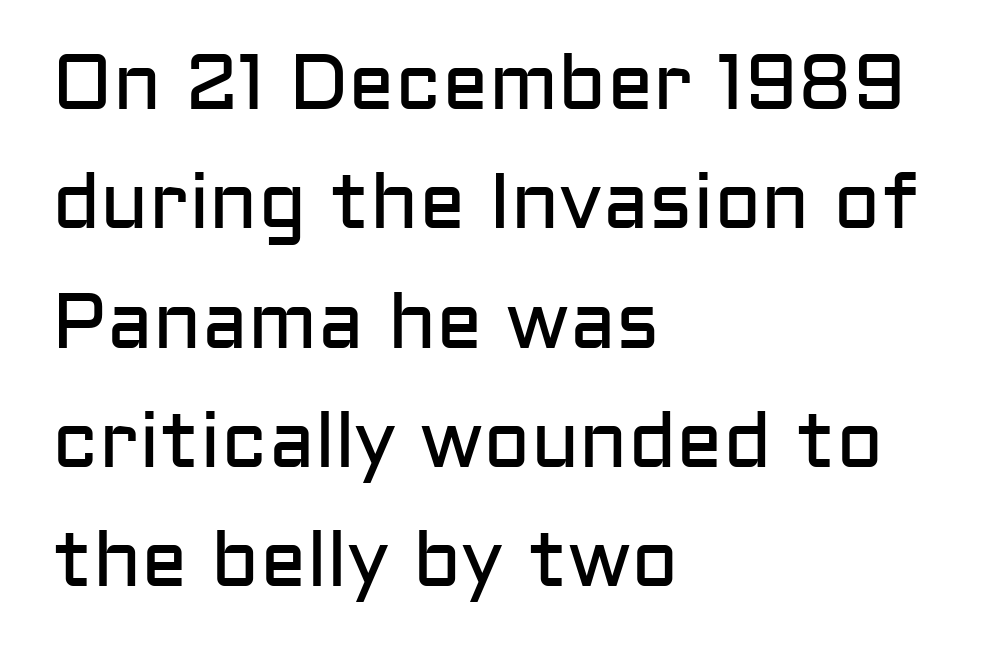
Q: Is the text bold? A: No.
Q: Is the text italic (slanted)? A: No, it is upright.
Q: Is the typeface a serif or a sans-serif typeface? A: Sans-serif.
Q: Is the text underlined? A: No.
Q: How is the paragraph aligned? A: Left-aligned.
Q: Is the spacing between letters normal or unusually wide? A: Normal.
Q: Is the spacing between lines tight, normal or loose? A: Normal.
Q: Width (condensed, normal, or wide)? A: Normal.
Q: Stroke contrast? A: Low.
Q: x-height? A: Medium.
Q: Monospaced? A: No.
